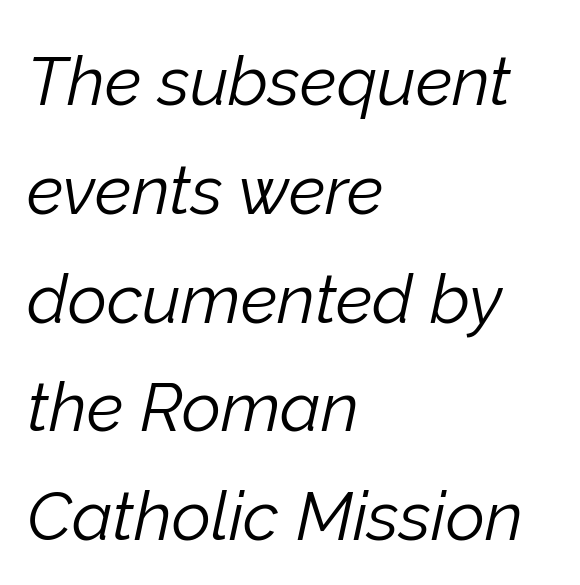
There's an unmistakable incline to the writing here. The space directly below the letters is spotless. These lines sit exactly where default settings would place them. Visually the block forms a straight wall on the left and a jagged coastline on the right. Spacing between characters is what you'd get straight out of the box. No heavy texture on the line: the type isn't bold.
